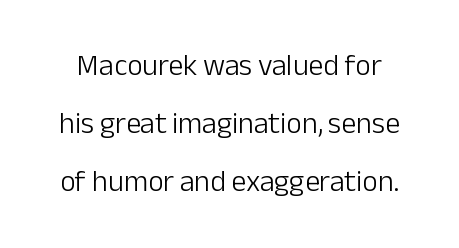
Q: Is the text bold? A: No.
Q: Is the text italic (slanted)? A: No, it is upright.
Q: Is the typeface a serif or a sans-serif typeface? A: Sans-serif.
Q: Is the text underlined? A: No.
Q: Is the spacing between letters normal or unusually wide? A: Normal.
Q: Is the spacing between lines tight, normal or loose? A: Loose.
Q: Width (condensed, normal, or wide)? A: Normal.
Q: Stroke contrast? A: Low.
Q: x-height? A: Medium.
Q: Monospaced? A: No.
